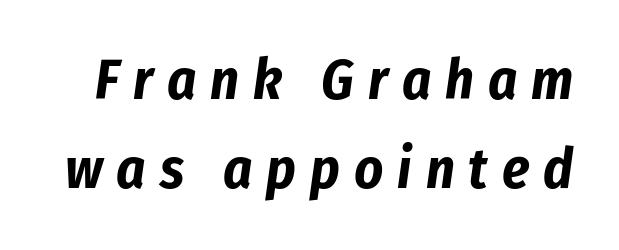
The passage shown leans; its letterforms are oblique. Proportional: the letters do not fall into vertical columns. Any mark beneath the type? The region is blank. The line-height multiplier appears to be the usual default.
